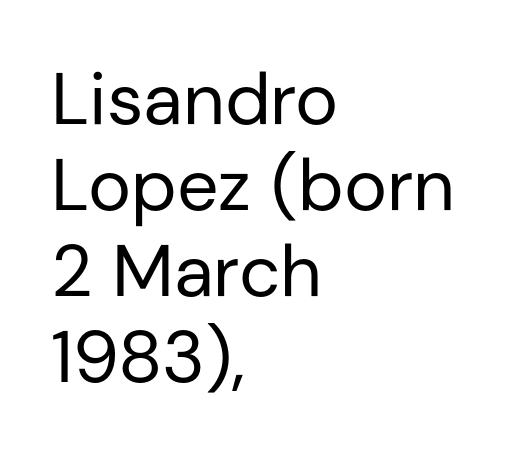
Q: Is the text bold? A: No.
Q: Is the text italic (slanted)? A: No, it is upright.
Q: Is the typeface a serif or a sans-serif typeface? A: Sans-serif.
Q: Is the text underlined? A: No.
Q: How is the paragraph aligned? A: Left-aligned.
Q: Is the spacing between letters normal or unusually wide? A: Normal.
Q: Width (condensed, normal, or wide)? A: Normal.
Q: Stroke contrast? A: Low.
Q: x-height? A: Medium.
Q: Monospaced? A: No.
